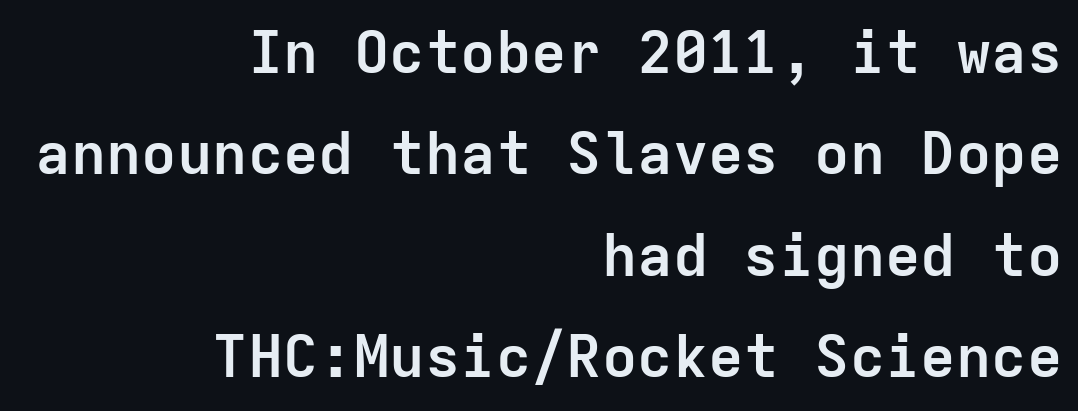
{"serif": "no", "italic": "no", "bold": "yes", "weight": "semibold", "width": "normal", "stroke_contrast": "low", "x_height": "medium", "monospaced": "yes", "underline": "no", "align": "right", "line_spacing_ratio": 1.72, "letter_spacing": "normal", "letter_spacing_em": 0.0, "glyph_px": 59}
